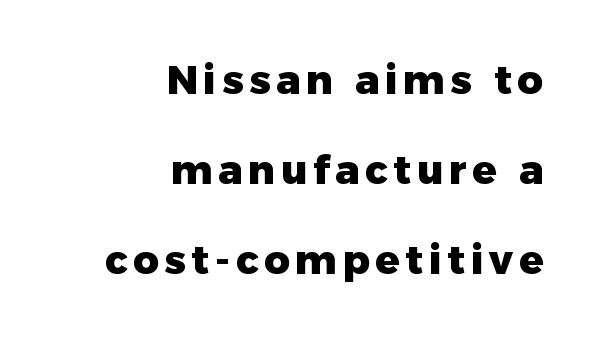
The image shows 40 px heavy sans-serif type, upright; set right-aligned, loose line spacing (2.25x), not underlined; low stroke contrast and a medium x-height.
